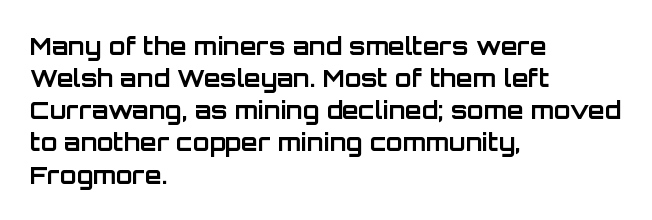
Heavy-handed strokes throughout: this text is bold. Ordinary non-slanted type is in use. The text block is weighted toward the left margin, trailing off unevenly rightward. Students, observe: this is what conventionally led text looks like. Students, note that the glyphs here touch the page at normal intervals. The words here are not underlined.
